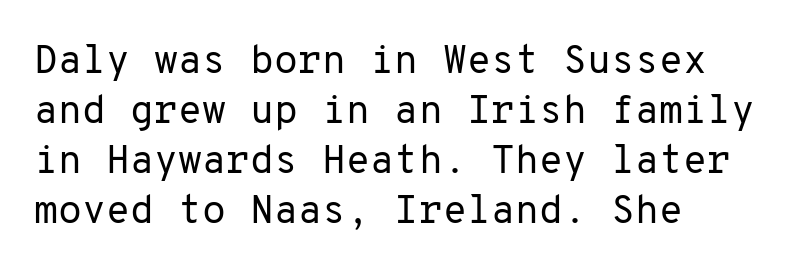
Q: Is the text bold? A: No.
Q: Is the text italic (slanted)? A: No, it is upright.
Q: Is the typeface a serif or a sans-serif typeface? A: Sans-serif.
Q: Is the text underlined? A: No.
Q: How is the paragraph aligned? A: Left-aligned.
Q: Is the spacing between letters normal or unusually wide? A: Normal.
Q: Is the spacing between lines tight, normal or loose? A: Normal.
Q: Width (condensed, normal, or wide)? A: Normal.
Q: Stroke contrast? A: Low.
Q: x-height? A: Medium.
Q: Monospaced? A: Yes.
